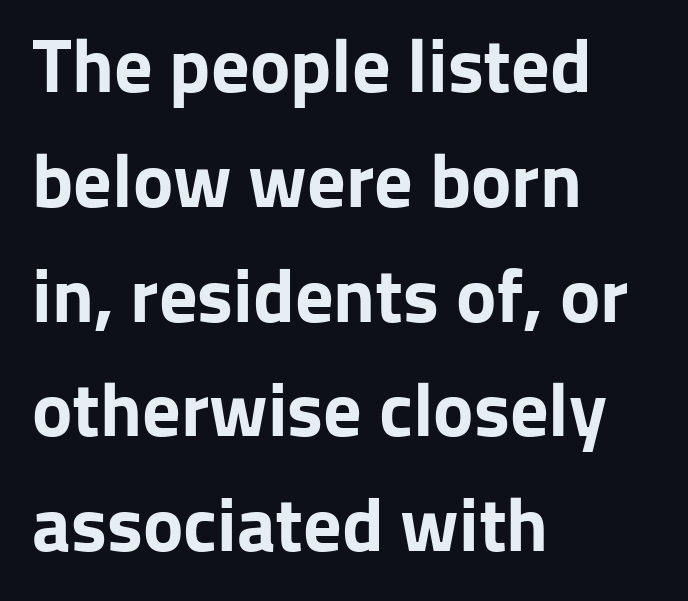
Q: Is the text bold? A: Yes.
Q: Is the text italic (slanted)? A: No, it is upright.
Q: Is the typeface a serif or a sans-serif typeface? A: Sans-serif.
Q: Is the text underlined? A: No.
Q: How is the paragraph aligned? A: Left-aligned.
Q: Is the spacing between letters normal or unusually wide? A: Normal.
Q: Is the spacing between lines tight, normal or loose? A: Normal.
Q: Width (condensed, normal, or wide)? A: Normal.
Q: Stroke contrast? A: Low.
Q: x-height? A: Medium.
Q: Monospaced? A: No.
